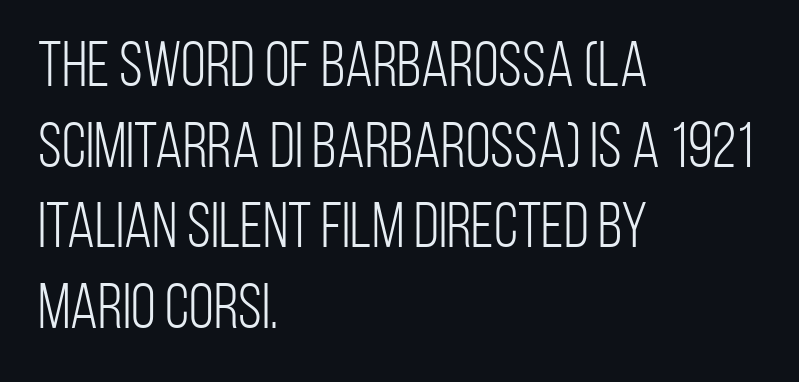
The image shows 64 px light, condensed sans-serif type, upright; set left-aligned, normal line spacing (1.26x), normal letter spacing, not underlined; low stroke contrast and a large x-height.
